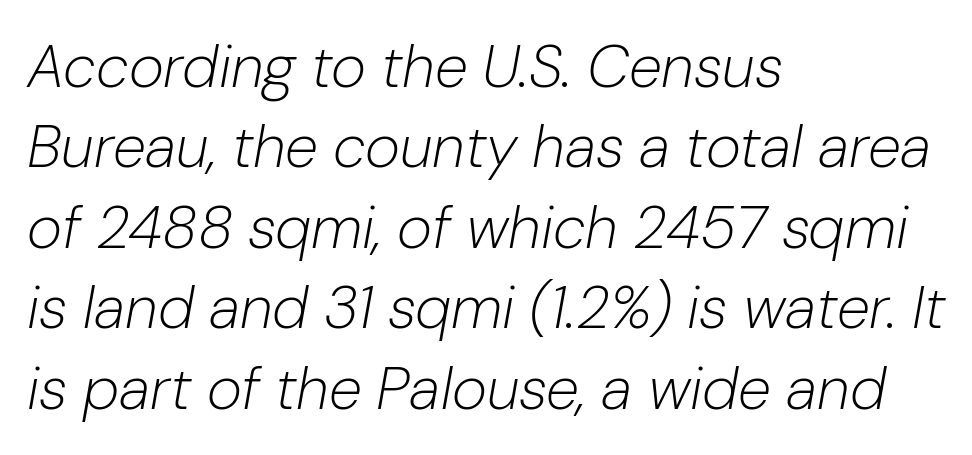
Q: Is the text bold? A: No.
Q: Is the text italic (slanted)? A: Yes, it leans right by about 10 degrees.
Q: Is the text underlined? A: No.
Q: How is the paragraph aligned? A: Left-aligned.
Q: Is the spacing between letters normal or unusually wide? A: Normal.
Q: Is the spacing between lines tight, normal or loose? A: Normal.
Q: Width (condensed, normal, or wide)? A: Normal.
Q: Stroke contrast? A: Low.
Q: x-height? A: Medium.
Q: Monospaced? A: No.
